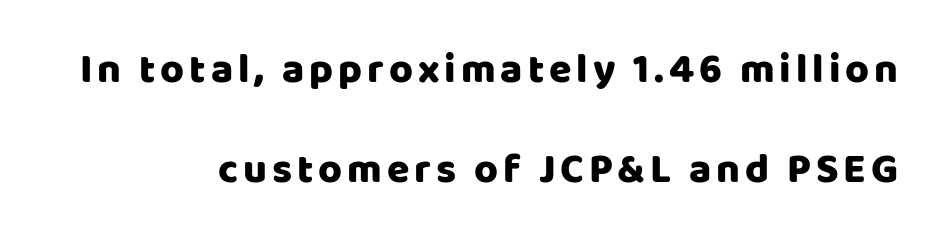
{"serif": "no", "italic": "no", "width": "normal", "stroke_contrast": "low", "x_height": "large", "monospaced": "no", "underline": "no", "align": "right", "line_spacing": "loose", "line_spacing_ratio": 2.44, "glyph_px": 41}
